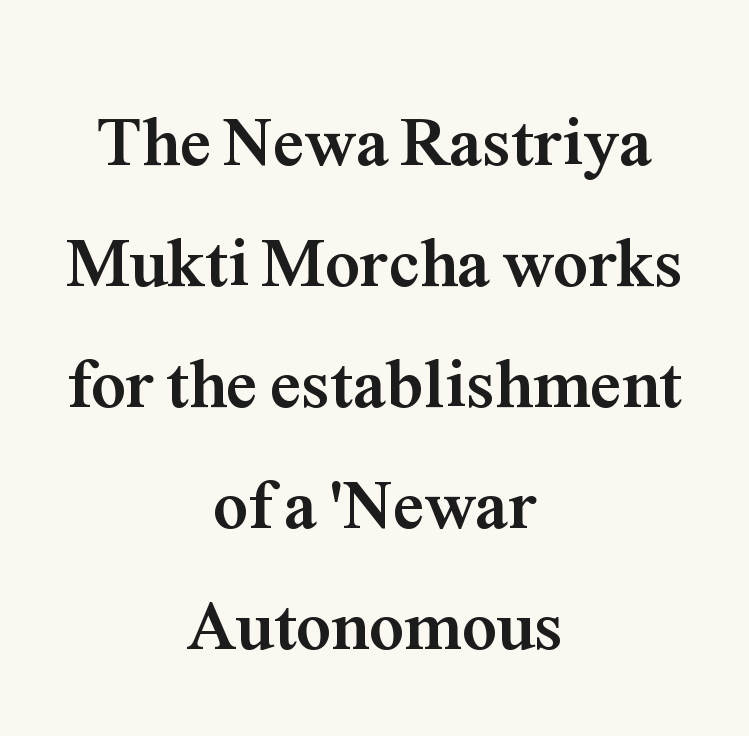
The image shows 70 px semibold serif type, upright; set centered, line spacing 1.73x, normal letter spacing, not underlined; medium stroke contrast and a medium x-height.
